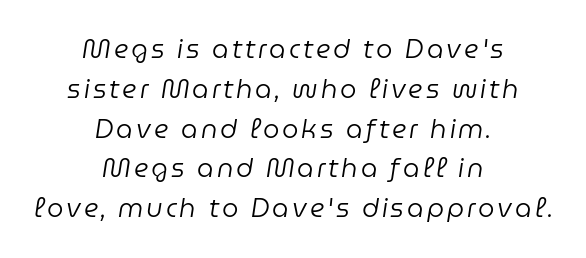
{"italic": "yes", "lean": "right", "slant_degrees": 9, "bold": "no", "underline": "no", "align": "center", "line_spacing": "normal", "line_spacing_ratio": 1.53, "glyph_px": 26}
